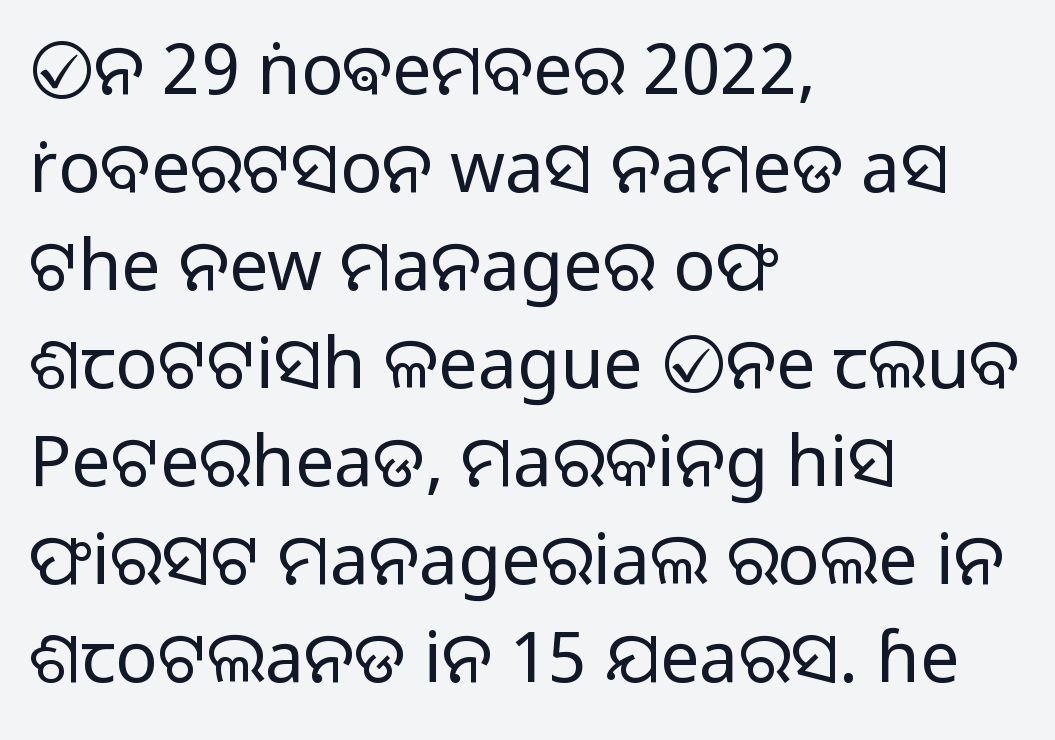
{"serif": "no", "italic": "no", "bold": "no", "weight": "light", "width": "normal", "stroke_contrast": "low", "x_height": "medium", "monospaced": "no", "underline": "no", "align": "left", "line_spacing": "normal", "line_spacing_ratio": 1.4, "letter_spacing": "normal", "letter_spacing_em": 0.0, "glyph_px": 70}
